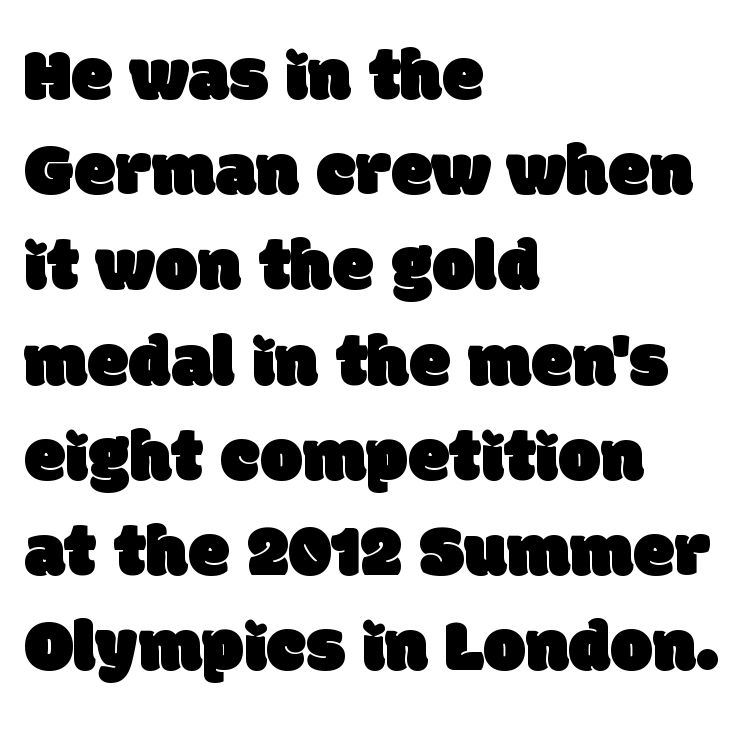
The image shows 75 px sans-serif type; set left-aligned, normal line spacing (1.27x), normal letter spacing, not underlined; low stroke contrast and a large x-height.
